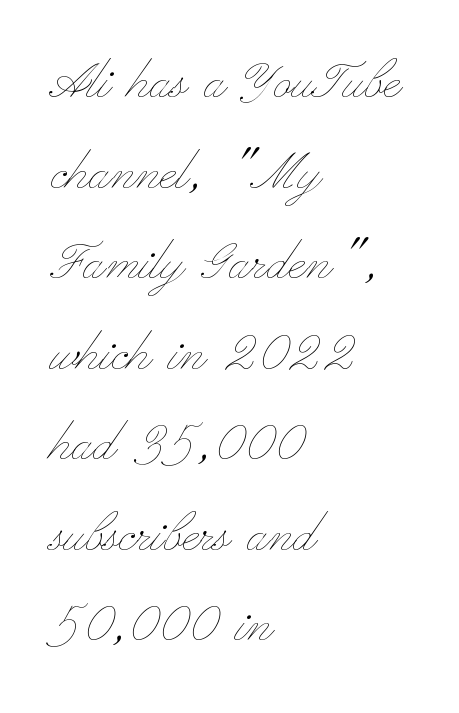
The image shows 62 px thin, wide type; set left-aligned, normal line spacing (1.46x), normal letter spacing, not underlined; low stroke contrast and a small x-height.
